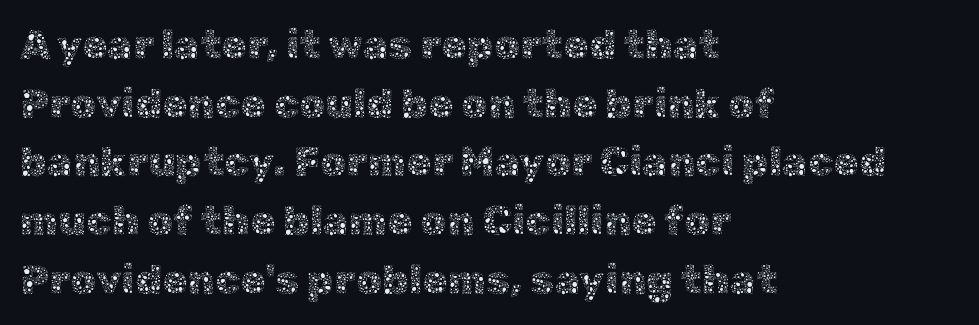
The image shows 41 px thin type, upright; set left-aligned, normal line spacing (1.43x), normal letter spacing, not underlined; a medium x-height.
